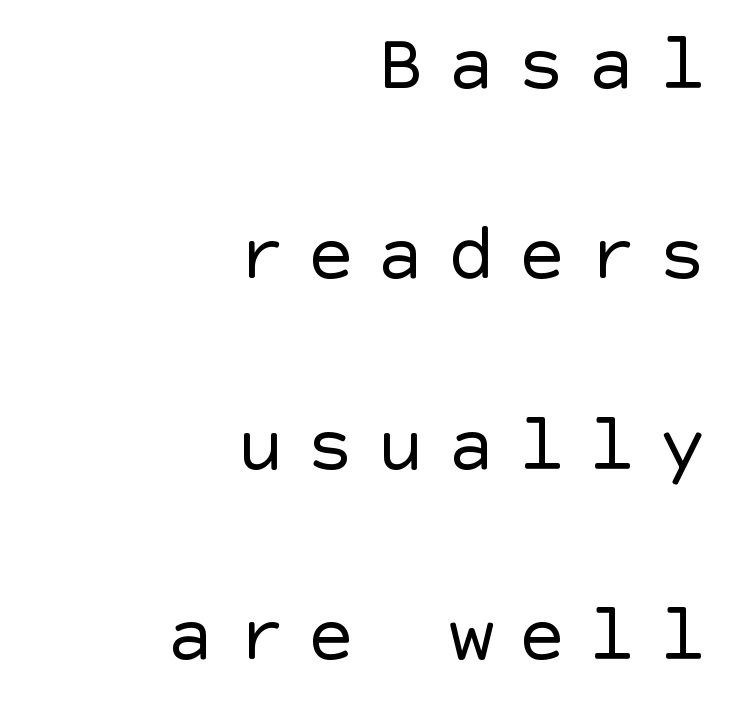
{"serif": "no", "italic": "no", "bold": "no", "weight": "regular", "width": "normal", "x_height": "large", "underline": "no", "align": "right", "line_spacing": "loose", "line_spacing_ratio": 2.41, "letter_spacing": "wide", "letter_spacing_em": 0.29, "glyph_px": 79}
